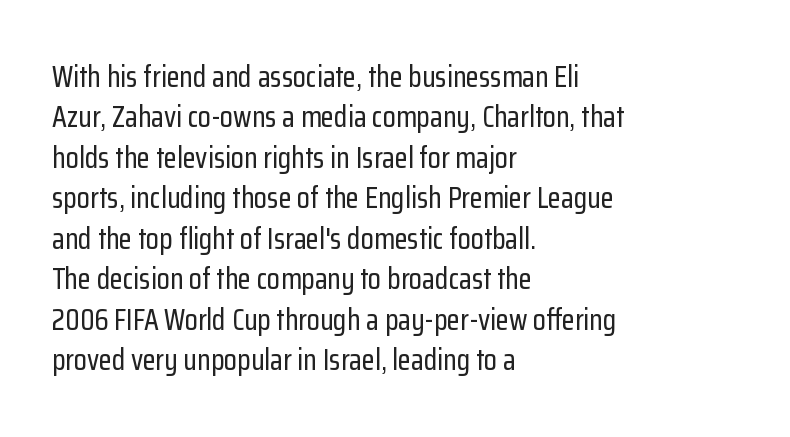
The image shows 30 px condensed sans-serif type, upright; set left-aligned, normal line spacing (1.35x), normal letter spacing, not underlined; low stroke contrast and a medium x-height.
